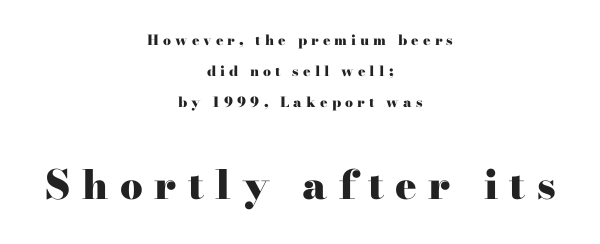
{"serif": "yes", "italic": "no", "bold": "yes", "weight": "heavy", "width": "wide", "stroke_contrast": "high", "x_height": "small", "monospaced": "no", "underline": "no", "align": "center", "line_spacing": "loose", "line_spacing_ratio": 2.21, "letter_spacing": "wide", "letter_spacing_em": 0.29, "larger_block": "second", "size_ratio": 2.86, "glyph_px": 40}
